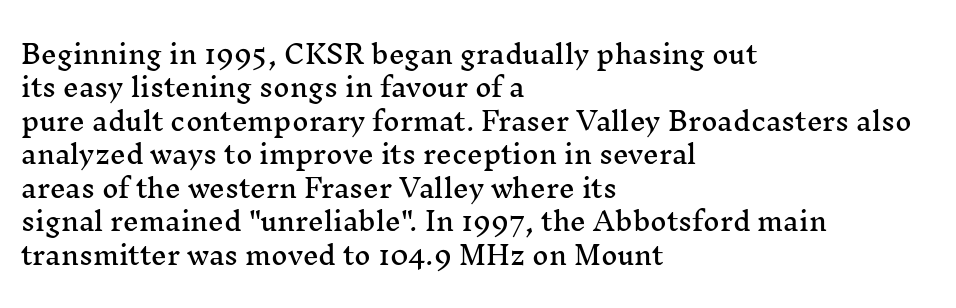
Students, observe: this is what conventionally led text looks like. Observe the ordinary spacing: letters are neighbours, not strangers. Designer's note — italics off, roman on. The specimen omits any rule beneath the text block's lines.
